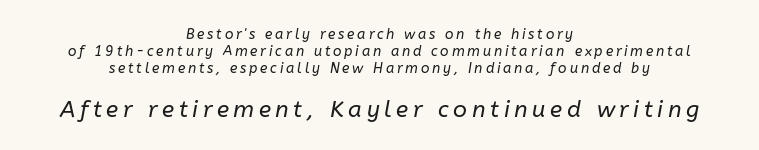
{"italic": "yes", "lean": "right", "slant_degrees": 10, "bold": "no", "underline": "no", "align": "center", "line_spacing_ratio": 1.2, "letter_spacing": "wide", "letter_spacing_em": 0.2, "larger_block": "second", "size_ratio": 1.64, "glyph_px": 23}
